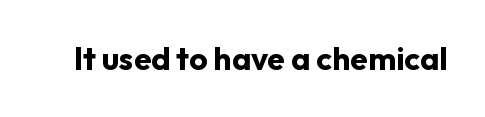
Do the characters align in a grid? No, the font is proportional. The strokes are fattened all the way to bold. The specimen omits any rule beneath the text block's lines. Words appear dense and cohesive because spacing is normal.
